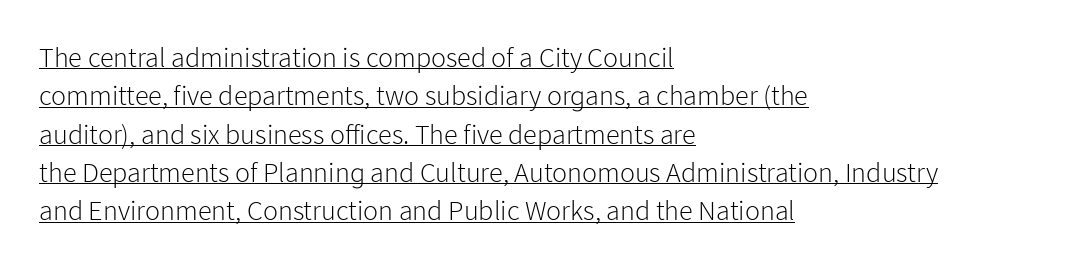
Q: Is the text bold? A: No.
Q: Is the text italic (slanted)? A: No, it is upright.
Q: Is the typeface a serif or a sans-serif typeface? A: Sans-serif.
Q: Is the text underlined? A: Yes.
Q: How is the paragraph aligned? A: Left-aligned.
Q: Is the spacing between letters normal or unusually wide? A: Normal.
Q: Is the spacing between lines tight, normal or loose? A: Normal.
Q: Width (condensed, normal, or wide)? A: Normal.
Q: Stroke contrast? A: Low.
Q: x-height? A: Medium.
Q: Monospaced? A: No.
